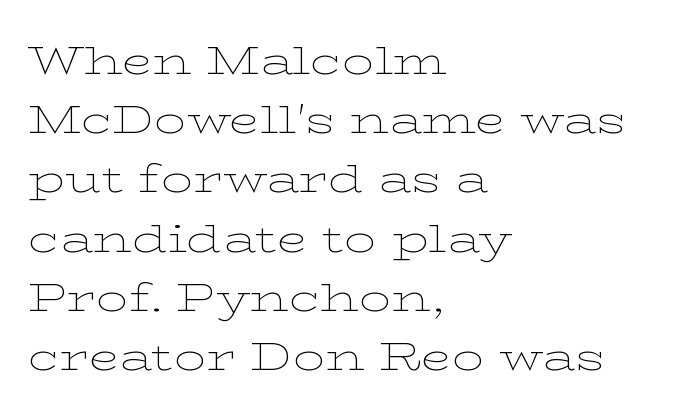
Q: Is the text bold? A: No.
Q: Is the text italic (slanted)? A: No, it is upright.
Q: Is the typeface a serif or a sans-serif typeface? A: Serif.
Q: Is the text underlined? A: No.
Q: How is the paragraph aligned? A: Left-aligned.
Q: Is the spacing between letters normal or unusually wide? A: Normal.
Q: Is the spacing between lines tight, normal or loose? A: Normal.
Q: Width (condensed, normal, or wide)? A: Wide.
Q: Stroke contrast? A: Low.
Q: x-height? A: Medium.
Q: Monospaced? A: No.
